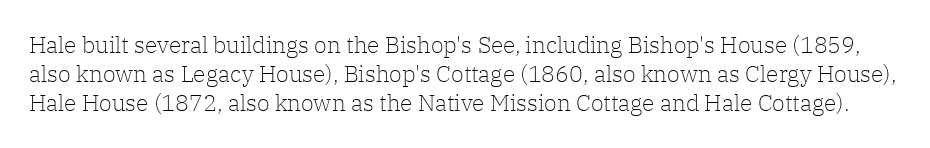
Type without underlining. What stands out about the letter spacing? Nothing — it is the standard amount. The lines sit at an ordinary, default distance from one another. No letter is thick-stroked: the sample isn't bold. A roman cut, with each character standing at attention.
